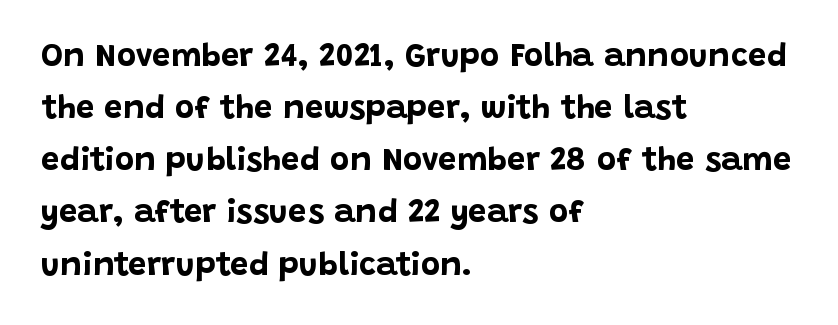
{"serif": "no", "italic": "no", "bold": "yes", "weight": "bold", "width": "normal", "stroke_contrast": "low", "x_height": "large", "monospaced": "no", "underline": "no", "align": "left", "line_spacing": "normal", "line_spacing_ratio": 1.58, "letter_spacing": "normal", "letter_spacing_em": 0.0, "glyph_px": 33}
